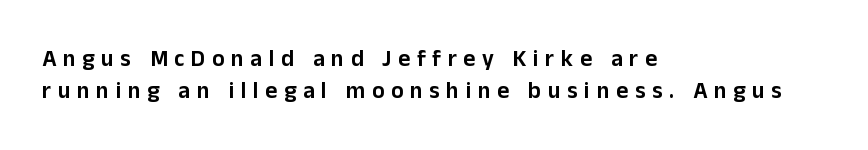
Q: Is the text italic (slanted)? A: No, it is upright.
Q: Is the text underlined? A: No.
Q: How is the paragraph aligned? A: Left-aligned.
Q: Is the spacing between letters normal or unusually wide? A: Unusually wide.
Q: Is the spacing between lines tight, normal or loose? A: Normal.
